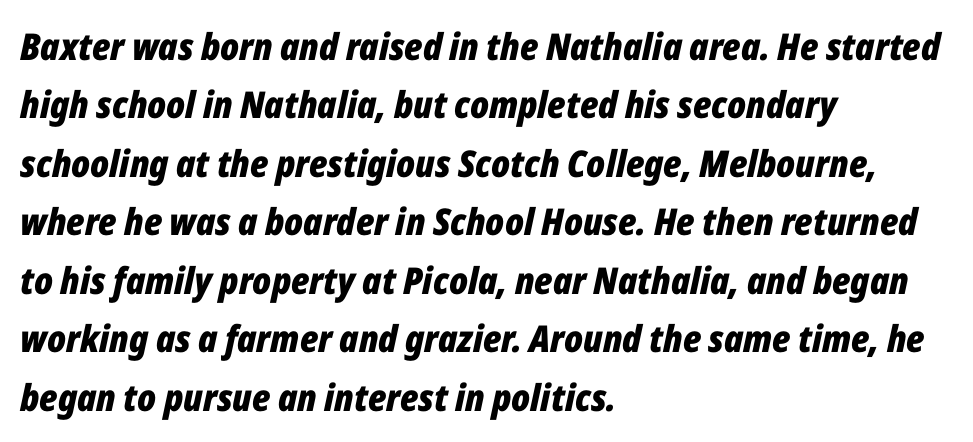
The image shows 37 px bold, condensed type, italic (leaning right); set left-aligned, normal line spacing (1.58x), normal letter spacing, not underlined; low stroke contrast and a medium x-height.
